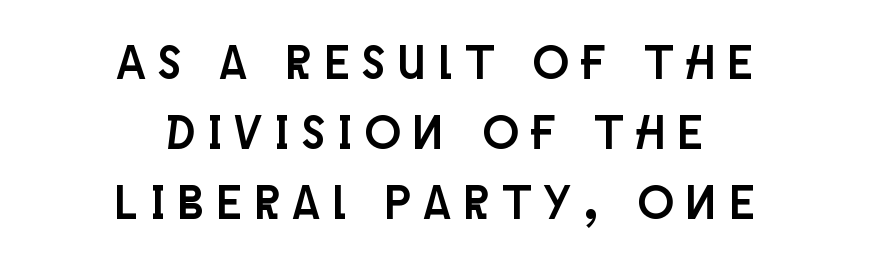
Has an underline been added? It has not. Is this a sans? Yes — the strokes have no serifs. Is there much room between lines? A standard amount, neither cramped nor airy. One-word summary of the alignment: center. The tracking reads as deliberately expanded to a designer's eye. Note the varied advance widths — an 'i' is clearly narrower than an 'm'.
